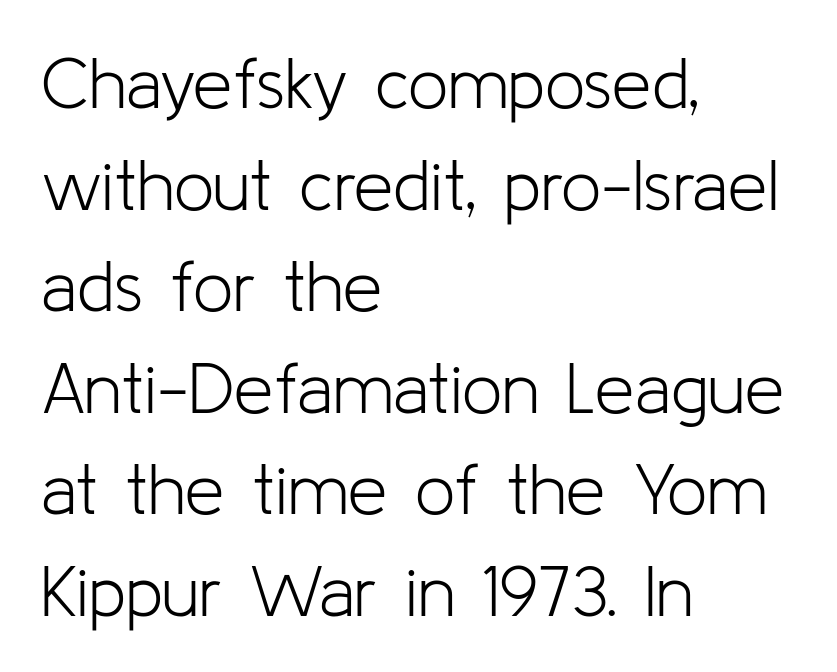
Q: Is the text bold? A: No.
Q: Is the text italic (slanted)? A: No, it is upright.
Q: Is the typeface a serif or a sans-serif typeface? A: Sans-serif.
Q: Is the text underlined? A: No.
Q: How is the paragraph aligned? A: Left-aligned.
Q: Is the spacing between letters normal or unusually wide? A: Normal.
Q: Is the spacing between lines tight, normal or loose? A: Normal.
Q: Width (condensed, normal, or wide)? A: Normal.
Q: Stroke contrast? A: Low.
Q: x-height? A: Medium.
Q: Monospaced? A: No.
